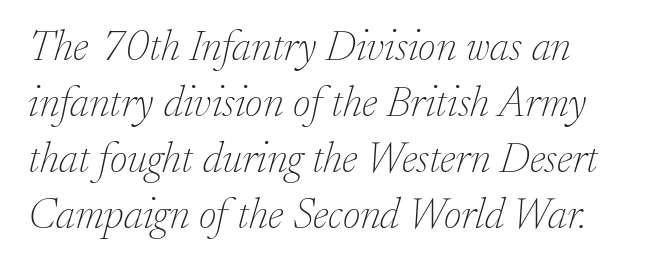
The horizontal fit of the characters is conventional and even. Is the stroke heavy? The answer is a plain regular-or-lighter. The space directly below the letters is spotless. The letters advance in unequal steps, a hallmark of proportional type. Baseline-to-baseline distance is the conventional proportion of letter height. The glyphs in this specimen are seriffed.
